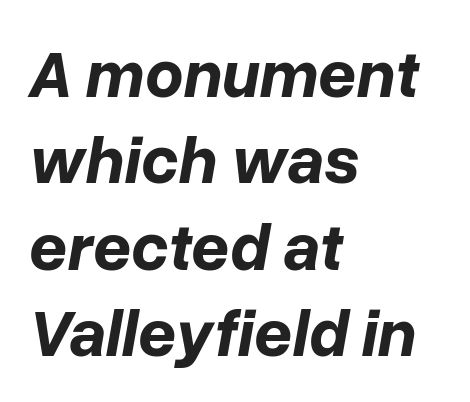
{"italic": "yes", "lean": "right", "slant_degrees": 10, "bold": "yes", "weight": "bold", "width": "normal", "stroke_contrast": "low", "x_height": "medium", "monospaced": "no", "underline": "no", "align": "left", "line_spacing": "normal", "line_spacing_ratio": 1.29, "letter_spacing": "normal", "letter_spacing_em": 0.0, "glyph_px": 67}
